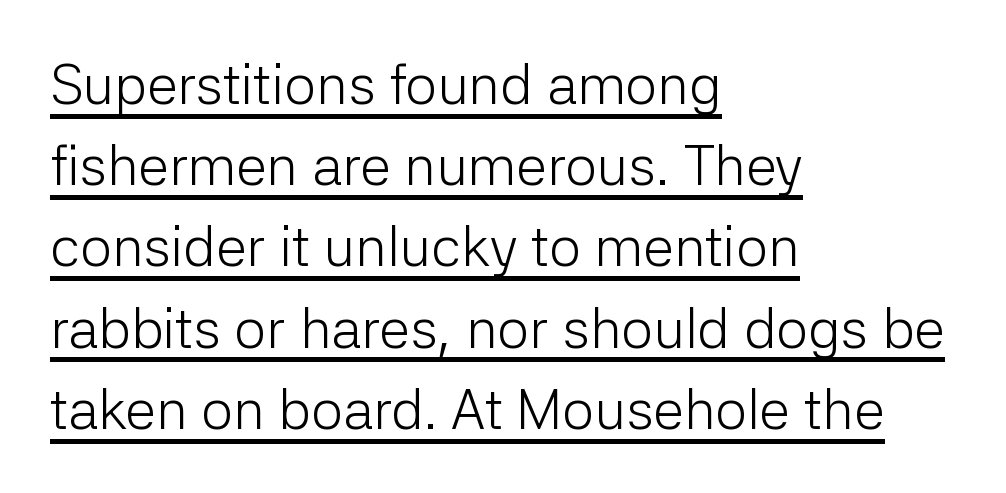
Q: Is the text bold? A: No.
Q: Is the text italic (slanted)? A: No, it is upright.
Q: Is the typeface a serif or a sans-serif typeface? A: Sans-serif.
Q: Is the text underlined? A: Yes.
Q: How is the paragraph aligned? A: Left-aligned.
Q: Is the spacing between letters normal or unusually wide? A: Normal.
Q: Is the spacing between lines tight, normal or loose? A: Normal.
Q: Width (condensed, normal, or wide)? A: Normal.
Q: Stroke contrast? A: Low.
Q: x-height? A: Medium.
Q: Monospaced? A: No.
